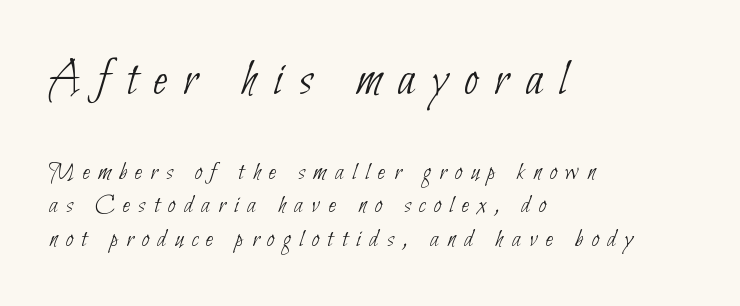
Between these two stacked blocks, the higher one wins on size. Does the leading feel generous? No, just average. Words appear elongated and porous because spacing is wide. A student would call this left alignment; a typographer would say flush left, rag right. To sum up the face: it is a sans, with no serifs.
